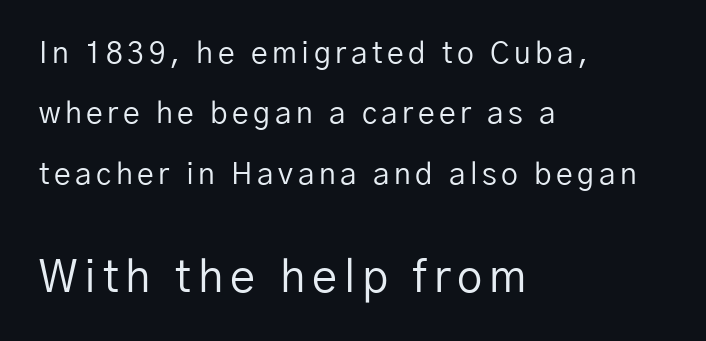
What kind of face is this? One without serifs — a sans. Proportional: the letters do not fall into vertical columns. A roman cut, with each character standing at attention. Honestly, there is no underline to notice here at all.
